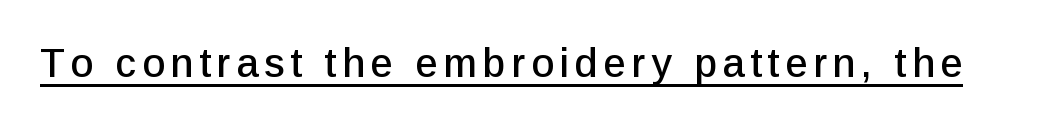
Q: Is the text italic (slanted)? A: No, it is upright.
Q: Is the typeface a serif or a sans-serif typeface? A: Sans-serif.
Q: Is the text underlined? A: Yes.
Q: Width (condensed, normal, or wide)? A: Normal.
Q: Stroke contrast? A: Low.
Q: x-height? A: Medium.
Q: Monospaced? A: No.
